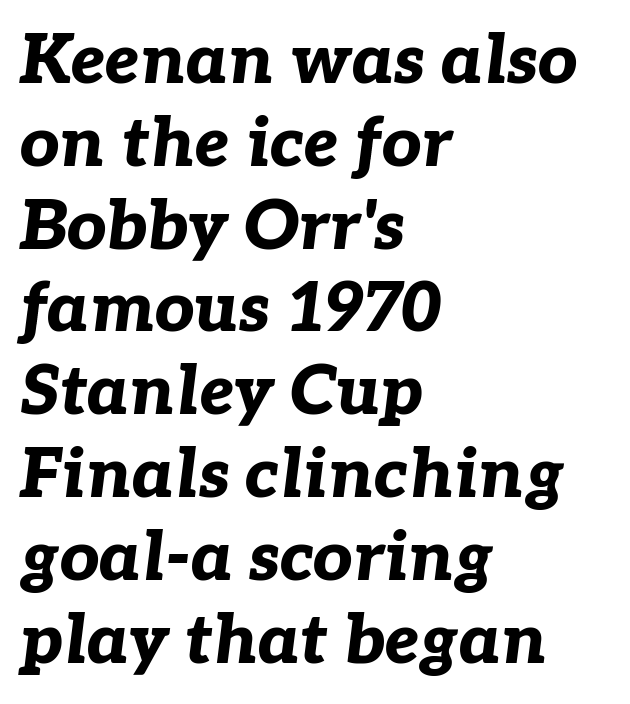
You'd pick this weight for a headline — it's a proper bold. The font's italic variant was chosen for this text. What stands out about the letter spacing? Nothing — it is the standard amount. Where is the straight margin? On the left. The words here are not underlined. Here the designer chose a conventional face with non-uniform glyph widths.
